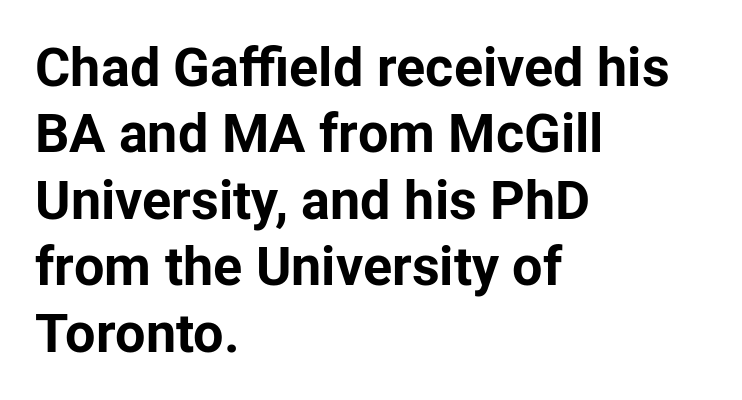
The image shows 54 px bold sans-serif type, upright; set left-aligned, line spacing 1.23x, normal letter spacing, not underlined; low stroke contrast and a medium x-height.
